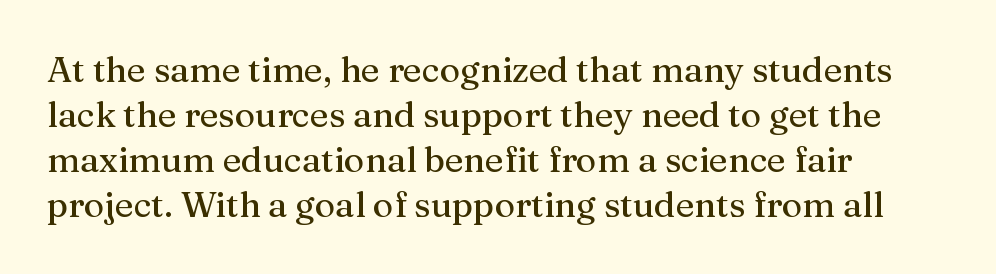
Q: Is the text italic (slanted)? A: No, it is upright.
Q: Is the typeface a serif or a sans-serif typeface? A: Serif.
Q: Is the text underlined? A: No.
Q: How is the paragraph aligned? A: Left-aligned.
Q: Is the spacing between letters normal or unusually wide? A: Normal.
Q: Is the spacing between lines tight, normal or loose? A: Normal.
Q: Width (condensed, normal, or wide)? A: Normal.
Q: Stroke contrast? A: Medium.
Q: x-height? A: Medium.
Q: Monospaced? A: No.
